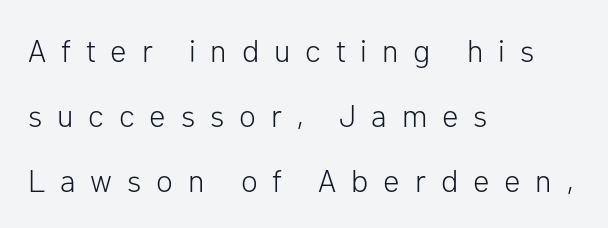
No heavy texture on the line: the type isn't bold. Posture: vertical. Note the varied advance widths — an 'i' is clearly narrower than an 'm'. Note: no serifs on the glyphs. Check under the words: just untouched page. A classic flush-left, rag-right setting is used for this passage.
